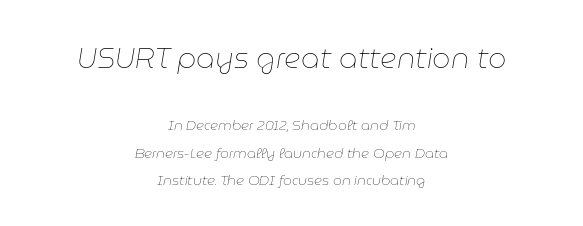
The image shows 29 px thin type, italic (leaning right); set centered, loose line spacing (1.94x), normal letter spacing, not underlined; the first (top) block is 2.07x larger; low stroke contrast and a medium x-height.
